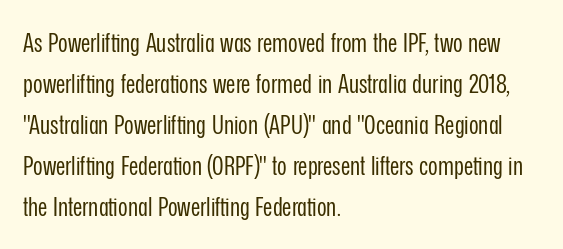
{"italic": "no", "bold": "no", "underline": "no", "align": "left", "line_spacing": "normal", "line_spacing_ratio": 1.58, "letter_spacing": "normal", "letter_spacing_em": 0.0, "glyph_px": 26}
